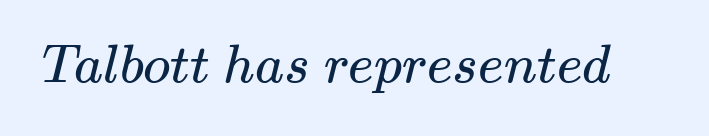
Q: Is the text bold? A: No.
Q: Is the typeface a serif or a sans-serif typeface? A: Serif.
Q: Is the text underlined? A: No.
Q: Is the spacing between letters normal or unusually wide? A: Normal.
Q: Width (condensed, normal, or wide)? A: Wide.
Q: Stroke contrast? A: Medium.
Q: x-height? A: Small.
Q: Monospaced? A: No.
